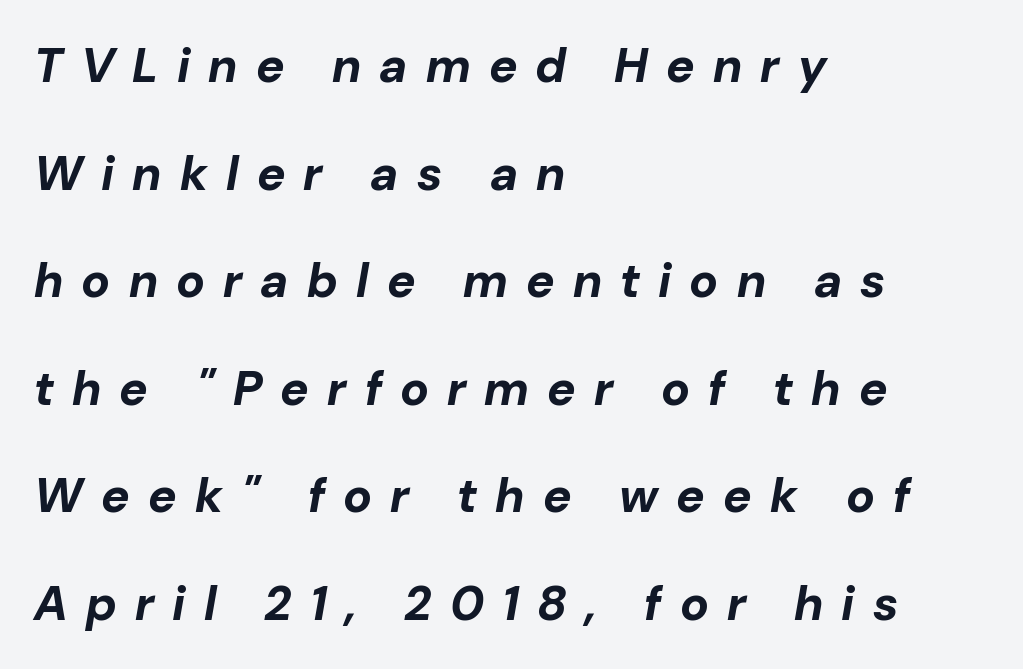
{"italic": "yes", "lean": "right", "slant_degrees": 10, "bold": "yes", "weight": "bold", "width": "normal", "stroke_contrast": "low", "x_height": "medium", "monospaced": "no", "underline": "no", "align": "left", "line_spacing": "loose", "line_spacing_ratio": 2.24, "letter_spacing": "wide", "letter_spacing_em": 0.38, "glyph_px": 48}
